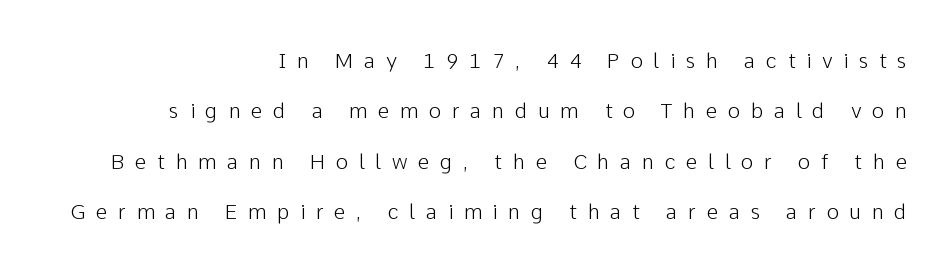
Q: Is the text italic (slanted)? A: No, it is upright.
Q: Is the text underlined? A: No.
Q: How is the paragraph aligned? A: Right-aligned.
Q: Is the spacing between letters normal or unusually wide? A: Unusually wide.
Q: Is the spacing between lines tight, normal or loose? A: Loose.
